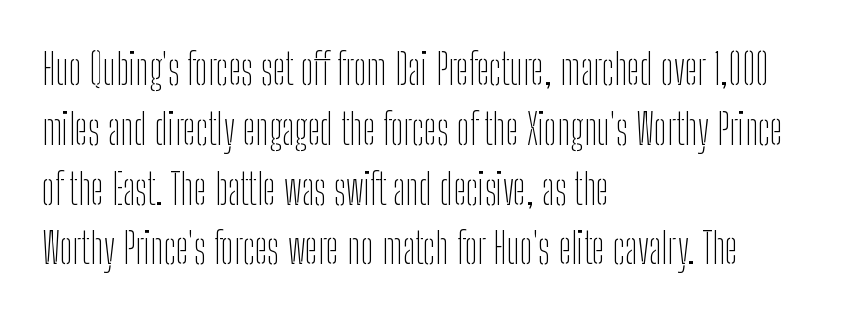
{"serif": "no", "italic": "no", "bold": "no", "weight": "thin", "width": "condensed", "stroke_contrast": "low", "x_height": "medium", "monospaced": "no", "underline": "no", "align": "left", "line_spacing": "normal", "line_spacing_ratio": 1.39, "letter_spacing": "normal", "letter_spacing_em": 0.0, "glyph_px": 43}
